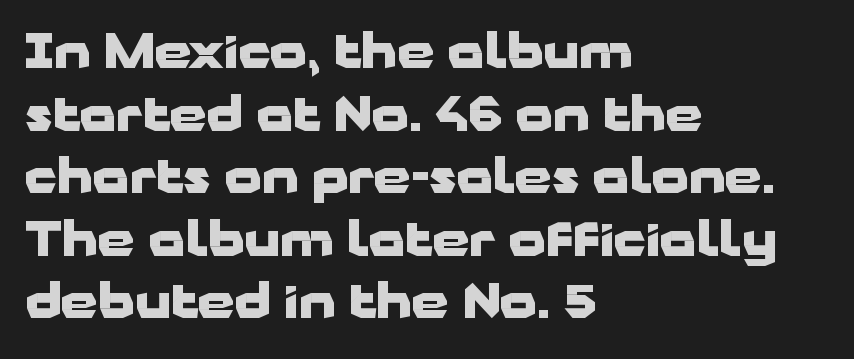
Q: Is the text bold? A: Yes.
Q: Is the text italic (slanted)? A: No, it is upright.
Q: Is the typeface a serif or a sans-serif typeface? A: Sans-serif.
Q: Is the text underlined? A: No.
Q: How is the paragraph aligned? A: Left-aligned.
Q: Is the spacing between letters normal or unusually wide? A: Normal.
Q: Is the spacing between lines tight, normal or loose? A: Normal.
Q: Width (condensed, normal, or wide)? A: Wide.
Q: Stroke contrast? A: Low.
Q: x-height? A: Medium.
Q: Monospaced? A: No.
